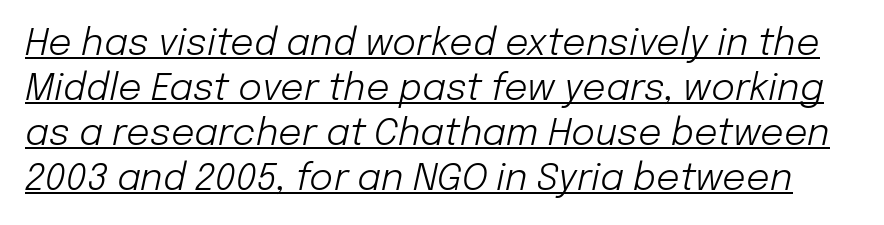
Q: Is the text bold? A: No.
Q: Is the text italic (slanted)? A: Yes, it leans right by about 12 degrees.
Q: Is the text underlined? A: Yes.
Q: Is the spacing between letters normal or unusually wide? A: Normal.
Q: Width (condensed, normal, or wide)? A: Normal.
Q: Stroke contrast? A: Low.
Q: x-height? A: Medium.
Q: Monospaced? A: No.
